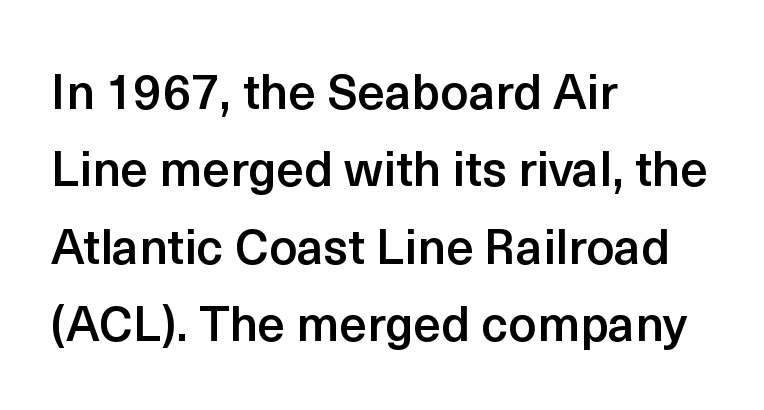
Q: Is the text bold? A: Semi-bold.
Q: Is the text italic (slanted)? A: No, it is upright.
Q: Is the typeface a serif or a sans-serif typeface? A: Sans-serif.
Q: Is the text underlined? A: No.
Q: How is the paragraph aligned? A: Left-aligned.
Q: Is the spacing between letters normal or unusually wide? A: Normal.
Q: Is the spacing between lines tight, normal or loose? A: Normal.
Q: Width (condensed, normal, or wide)? A: Normal.
Q: x-height? A: Medium.
Q: Monospaced? A: No.
